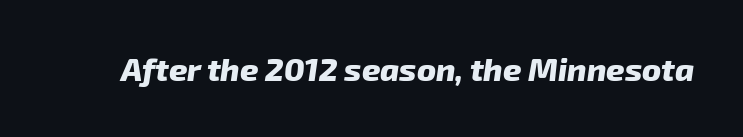
The image shows 32 px heavy type, italic (leaning right); set normal letter spacing, not underlined; low stroke contrast and a medium x-height.
